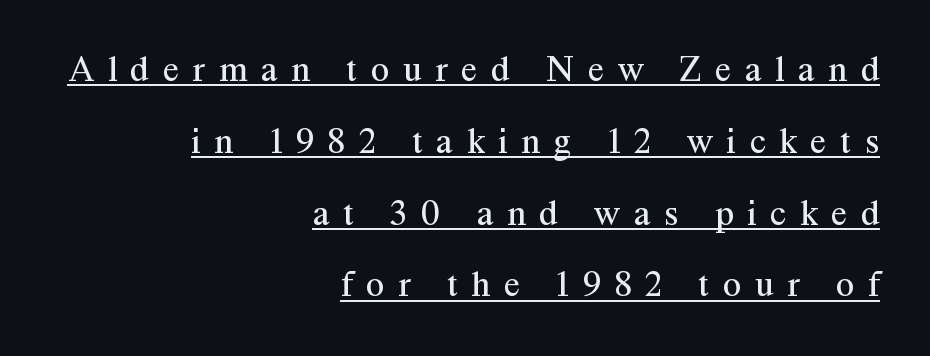
{"serif": "yes", "italic": "no", "bold": "no", "weight": "regular", "width": "normal", "stroke_contrast": "medium", "x_height": "medium", "monospaced": "no", "underline": "yes", "align": "right", "line_spacing": "loose", "line_spacing_ratio": 1.94, "letter_spacing": "wide", "letter_spacing_em": 0.37, "glyph_px": 37}
